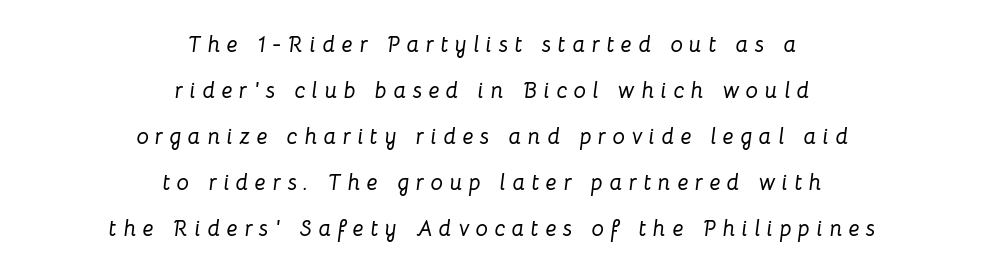
Q: Is the text italic (slanted)? A: Yes, it leans right by about 8 degrees.
Q: Is the text underlined? A: No.
Q: How is the paragraph aligned? A: Centered.
Q: Is the spacing between letters normal or unusually wide? A: Unusually wide.
Q: Is the spacing between lines tight, normal or loose? A: Loose.
